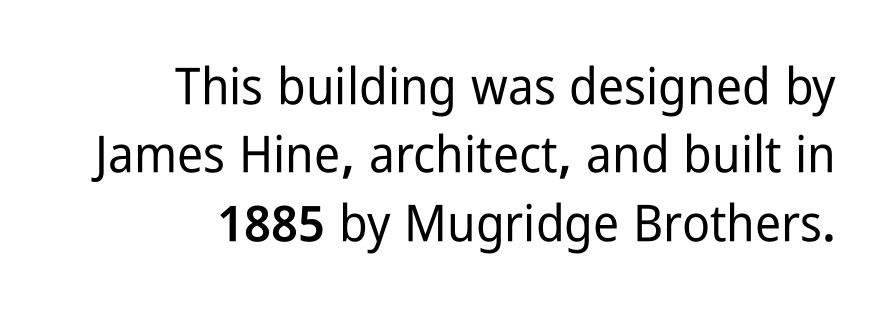
The image shows 51 px condensed sans-serif type, upright; set right-aligned, normal line spacing (1.34x), normal letter spacing, not underlined; low stroke contrast and a medium x-height.
